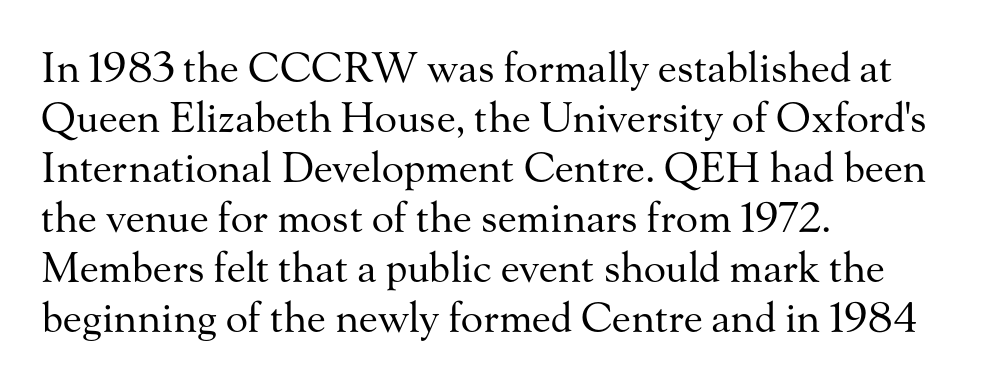
Q: Is the text bold? A: No.
Q: Is the text italic (slanted)? A: No, it is upright.
Q: Is the typeface a serif or a sans-serif typeface? A: Serif.
Q: Is the text underlined? A: No.
Q: How is the paragraph aligned? A: Left-aligned.
Q: Is the spacing between letters normal or unusually wide? A: Normal.
Q: Width (condensed, normal, or wide)? A: Normal.
Q: Stroke contrast? A: Medium.
Q: x-height? A: Small.
Q: Monospaced? A: No.
